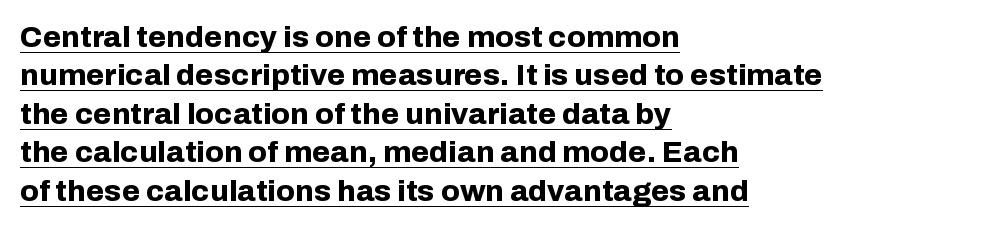
Q: Is the text bold? A: Yes.
Q: Is the text italic (slanted)? A: No, it is upright.
Q: Is the typeface a serif or a sans-serif typeface? A: Sans-serif.
Q: Is the text underlined? A: Yes.
Q: How is the paragraph aligned? A: Left-aligned.
Q: Is the spacing between letters normal or unusually wide? A: Normal.
Q: Is the spacing between lines tight, normal or loose? A: Normal.
Q: Width (condensed, normal, or wide)? A: Normal.
Q: Stroke contrast? A: Low.
Q: x-height? A: Medium.
Q: Monospaced? A: No.
